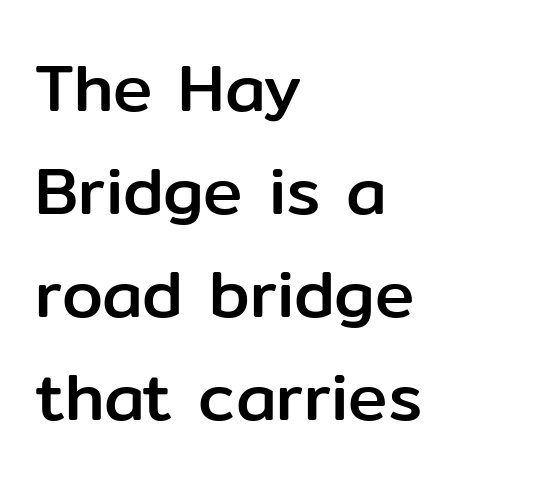
Q: Is the text italic (slanted)? A: No, it is upright.
Q: Is the typeface a serif or a sans-serif typeface? A: Sans-serif.
Q: Is the text underlined? A: No.
Q: How is the paragraph aligned? A: Left-aligned.
Q: Is the spacing between letters normal or unusually wide? A: Normal.
Q: Is the spacing between lines tight, normal or loose? A: Normal.
Q: Width (condensed, normal, or wide)? A: Normal.
Q: Stroke contrast? A: Low.
Q: x-height? A: Medium.
Q: Monospaced? A: No.
